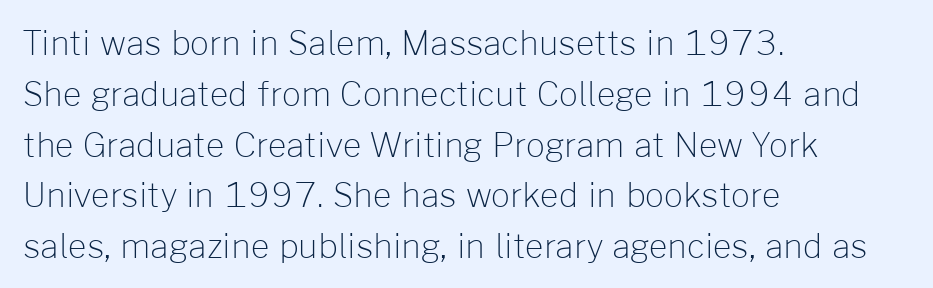
The image shows 33 px light sans-serif type, upright; set left-aligned, normal line spacing (1.54x), normal letter spacing, not underlined; low stroke contrast and a medium x-height.
